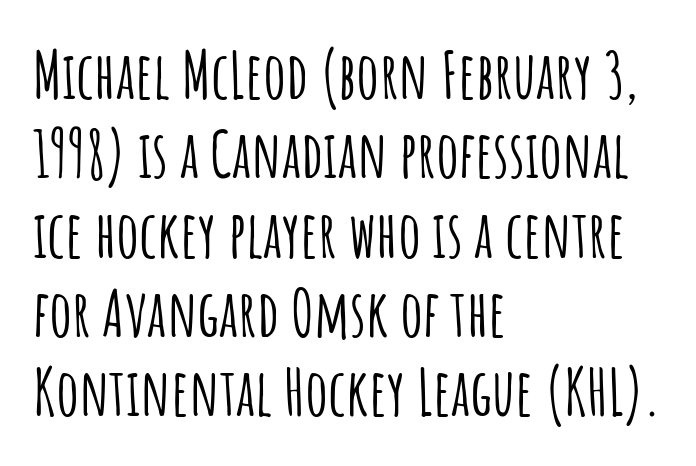
The image shows 64 px condensed sans-serif type, upright; set left-aligned, line spacing 1.24x, normal letter spacing, not underlined; low stroke contrast and a large x-height.
